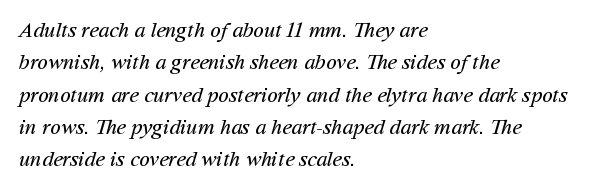
The image shows 22 px text type; set left-aligned, normal line spacing (1.47x), normal letter spacing, not underlined.
